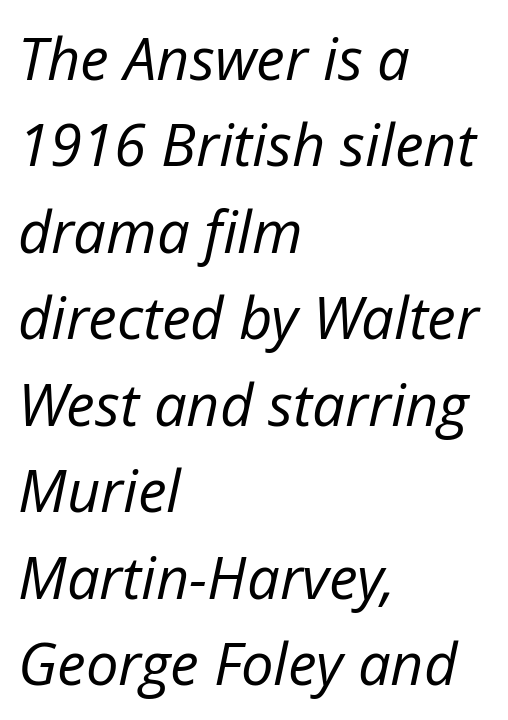
{"italic": "yes", "lean": "right", "slant_degrees": 12, "bold": "no", "weight": "regular", "width": "normal", "stroke_contrast": "low", "x_height": "medium", "monospaced": "no", "underline": "no", "align": "left", "line_spacing": "normal", "line_spacing_ratio": 1.49, "letter_spacing": "normal", "letter_spacing_em": 0.0, "glyph_px": 58}
